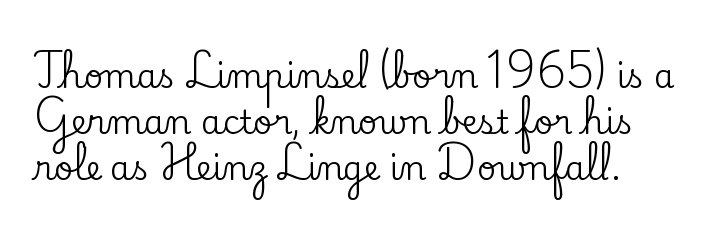
The image shows 33 px serif type, upright; set normal line spacing (1.39x), normal letter spacing, not underlined; low stroke contrast and a small x-height.
